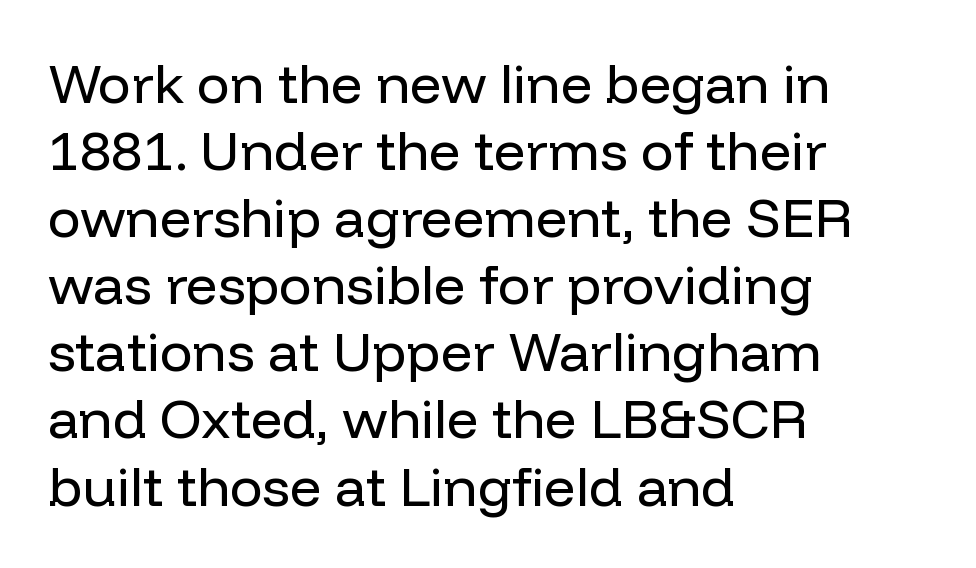
{"serif": "no", "italic": "no", "bold": "no", "weight": "regular", "width": "normal", "stroke_contrast": "low", "x_height": "medium", "monospaced": "no", "underline": "no", "align": "left", "line_spacing_ratio": 1.22, "letter_spacing": "normal", "letter_spacing_em": 0.0, "glyph_px": 55}
